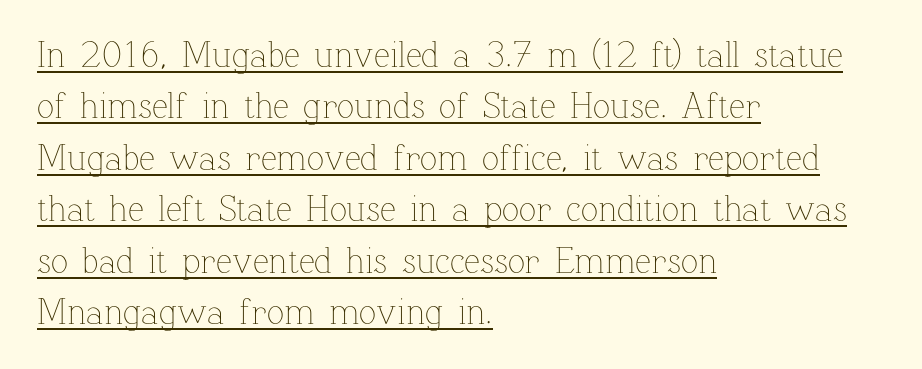
{"italic": "no", "bold": "no", "weight": "thin", "width": "normal", "stroke_contrast": "low", "x_height": "medium", "monospaced": "no", "underline": "yes", "align": "left", "line_spacing": "normal", "line_spacing_ratio": 1.43, "letter_spacing": "normal", "letter_spacing_em": 0.0, "glyph_px": 36}
